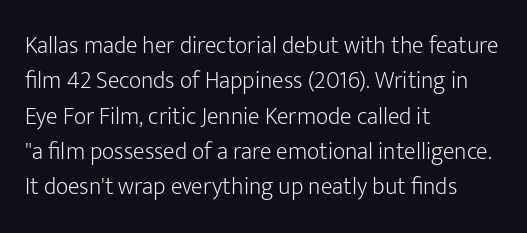
Q: Is the text bold? A: No.
Q: Is the text italic (slanted)? A: No, it is upright.
Q: Is the text underlined? A: No.
Q: How is the paragraph aligned? A: Left-aligned.
Q: Is the spacing between letters normal or unusually wide? A: Normal.
Q: Is the spacing between lines tight, normal or loose? A: Normal.
